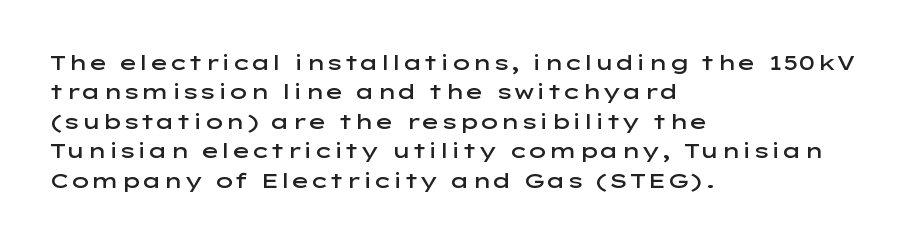
Q: Is the text bold? A: Semi-bold.
Q: Is the text italic (slanted)? A: No, it is upright.
Q: Is the text underlined? A: No.
Q: How is the paragraph aligned? A: Left-aligned.
Q: Is the spacing between letters normal or unusually wide? A: Normal.
Q: Is the spacing between lines tight, normal or loose? A: Normal.
